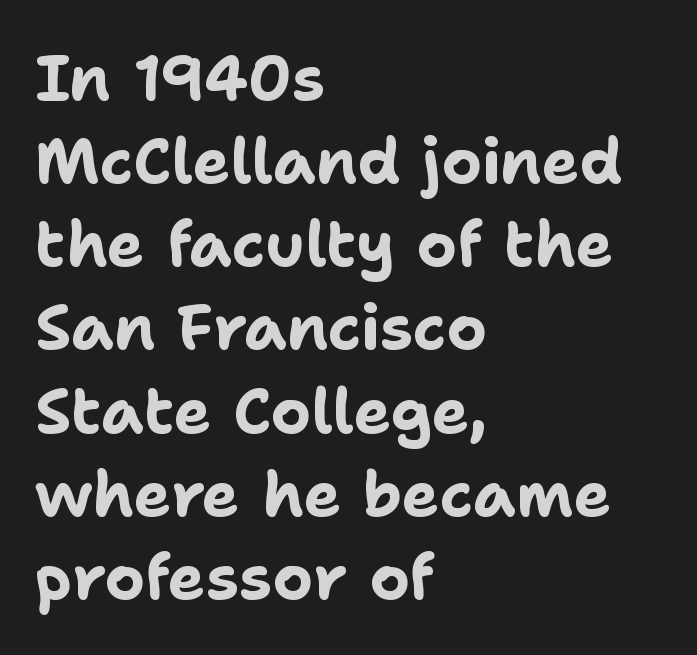
Q: Is the text bold? A: Yes.
Q: Is the text italic (slanted)? A: No, it is upright.
Q: Is the typeface a serif or a sans-serif typeface? A: Sans-serif.
Q: Is the text underlined? A: No.
Q: How is the paragraph aligned? A: Left-aligned.
Q: Is the spacing between letters normal or unusually wide? A: Normal.
Q: Is the spacing between lines tight, normal or loose? A: Normal.
Q: Width (condensed, normal, or wide)? A: Normal.
Q: Stroke contrast? A: Low.
Q: x-height? A: Medium.
Q: Monospaced? A: No.
